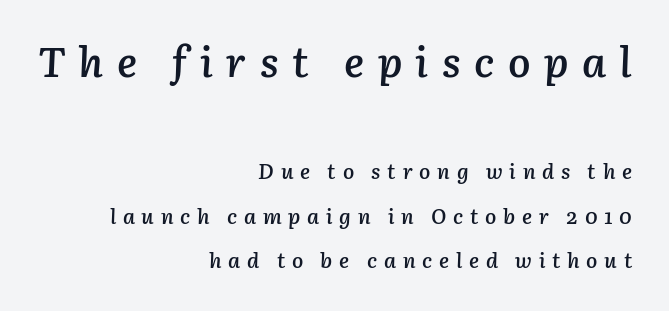
The image shows 42 px semibold type, italic (leaning right); set right-aligned, loose line spacing (2.11x), unusually wide letter spacing (+0.32 em), not underlined; the first (top) block is 2.0x larger; low stroke contrast and a medium x-height.
